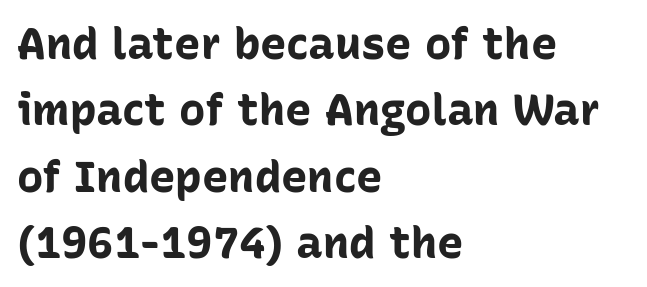
{"serif": "no", "italic": "no", "bold": "yes", "weight": "bold", "width": "normal", "stroke_contrast": "low", "x_height": "medium", "monospaced": "no", "underline": "no", "align": "left", "line_spacing": "normal", "line_spacing_ratio": 1.51, "letter_spacing": "normal", "letter_spacing_em": 0.0, "glyph_px": 44}
